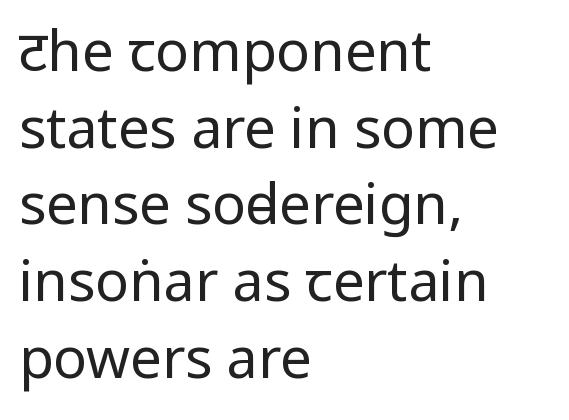
{"serif": "no", "italic": "no", "bold": "no", "weight": "regular", "width": "condensed", "stroke_contrast": "low", "x_height": "large", "monospaced": "no", "underline": "no", "align": "left", "line_spacing": "normal", "line_spacing_ratio": 1.37, "letter_spacing": "normal", "letter_spacing_em": 0.0, "glyph_px": 56}
